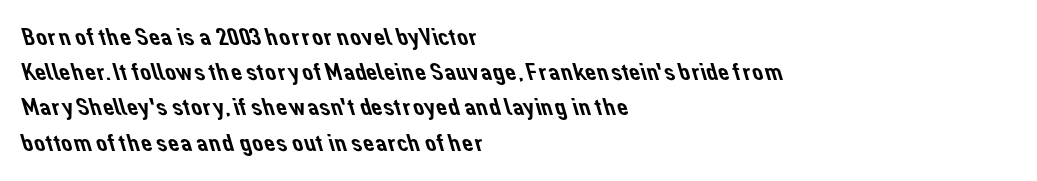
{"underline": "no", "align": "left", "line_spacing": "normal", "line_spacing_ratio": 1.41, "letter_spacing": "normal", "letter_spacing_em": 0.0, "glyph_px": 25}
